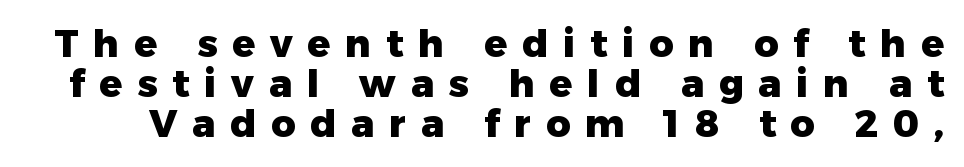
The strokes are fattened all the way to bold. Substantial extra tracking has been applied to these lines. To sum up the face: it is a sans, with no serifs. Characters remain perfectly vertical along every line. Each row of text sits above clean, open space.
